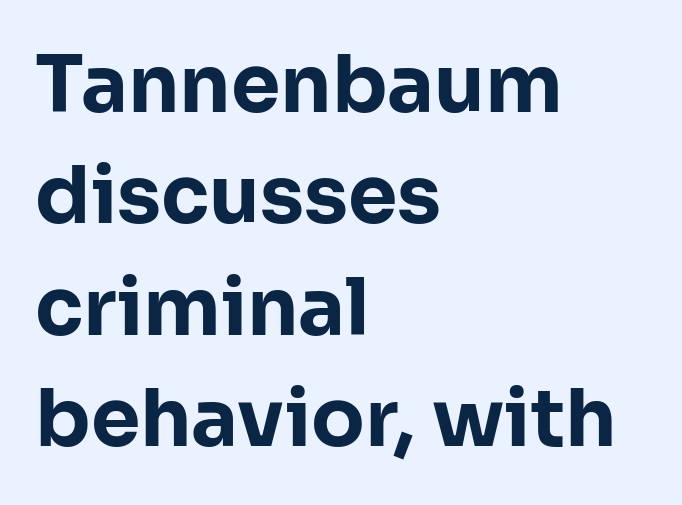
The image shows 79 px bold sans-serif type, upright; set left-aligned, normal line spacing (1.41x), normal letter spacing, not underlined; low stroke contrast and a medium x-height.
